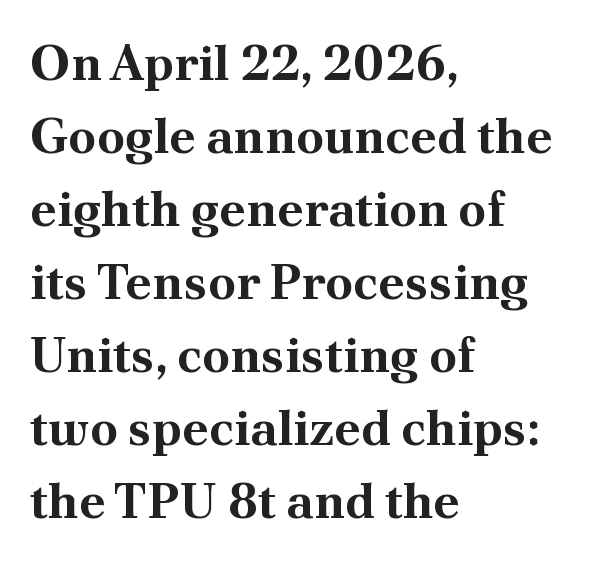
Q: Is the text bold? A: Yes.
Q: Is the text italic (slanted)? A: No, it is upright.
Q: Is the typeface a serif or a sans-serif typeface? A: Serif.
Q: Is the text underlined? A: No.
Q: How is the paragraph aligned? A: Left-aligned.
Q: Is the spacing between letters normal or unusually wide? A: Normal.
Q: Is the spacing between lines tight, normal or loose? A: Normal.
Q: Width (condensed, normal, or wide)? A: Normal.
Q: Stroke contrast? A: Medium.
Q: x-height? A: Small.
Q: Monospaced? A: No.
